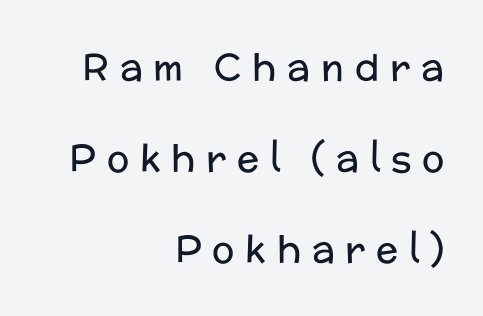
The image shows 37 px regular-weight sans-serif type, upright; set right-aligned, loose line spacing (2.46x), unusually wide letter spacing (+0.29 em), not underlined; low stroke contrast and a medium x-height.
